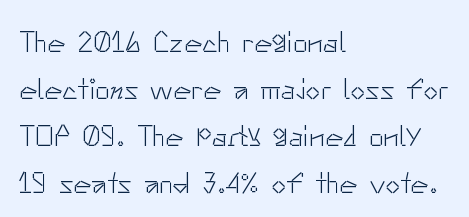
Q: Is the text bold? A: No.
Q: Is the text italic (slanted)? A: No, it is upright.
Q: Is the typeface a serif or a sans-serif typeface? A: Sans-serif.
Q: Is the text underlined? A: No.
Q: How is the paragraph aligned? A: Left-aligned.
Q: Is the spacing between letters normal or unusually wide? A: Normal.
Q: Is the spacing between lines tight, normal or loose? A: Normal.
Q: Width (condensed, normal, or wide)? A: Normal.
Q: Stroke contrast? A: Low.
Q: x-height? A: Small.
Q: Monospaced? A: No.
